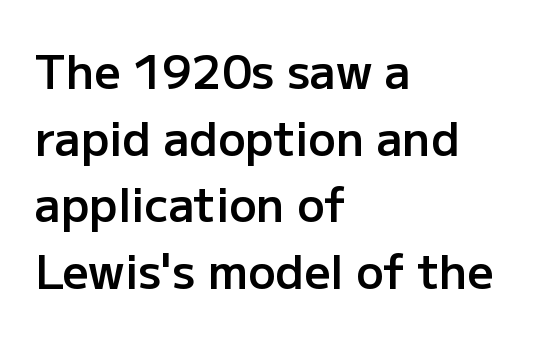
Looks like regular typesetting: each glyph gets only the width it needs. These lines keep a tight, regular rhythm from letter to letter. What's the leading like? Ordinary, nothing unusual. The compositor pushed each line to the left boundary.
